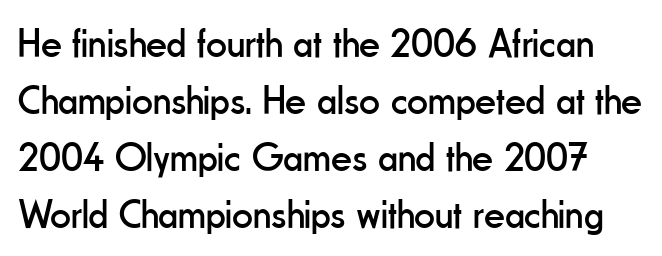
{"serif": "no", "italic": "no", "bold": "no", "weight": "regular", "width": "condensed", "stroke_contrast": "low", "x_height": "small", "monospaced": "no", "underline": "no", "line_spacing": "normal", "line_spacing_ratio": 1.39, "letter_spacing": "normal", "letter_spacing_em": 0.0, "glyph_px": 41}
